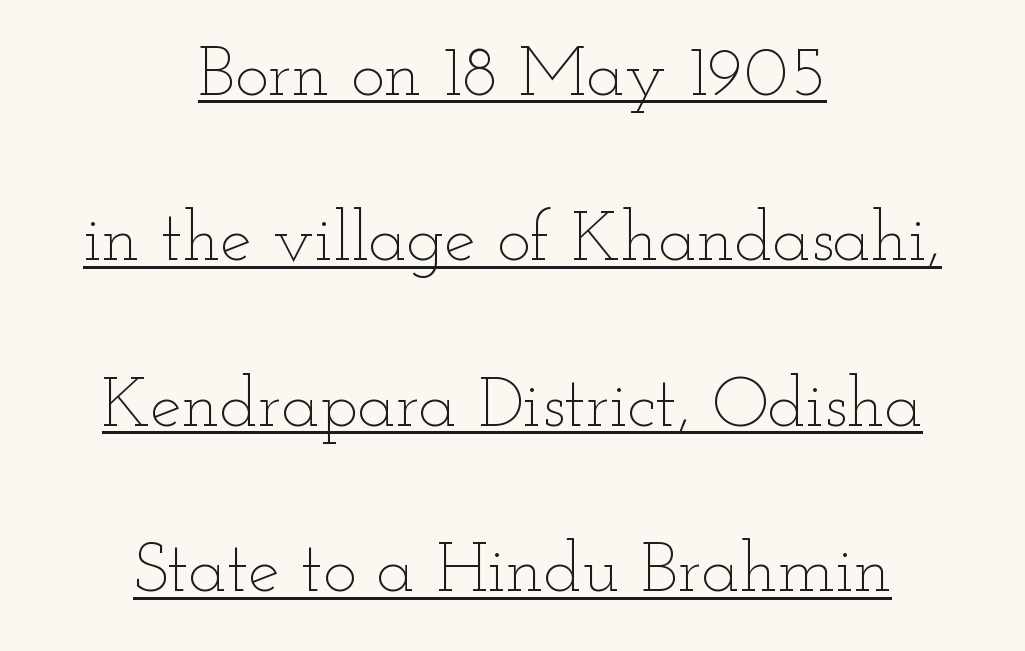
The string is rendered with underlining switched on. Each line is balanced around a shared central axis. The face used here is rendered with its standard letterfit. Horizontal bands of white between lines are thick stripes. Designer's note — italics off, roman on. Stems here are at most as thick as an everyday book face.
